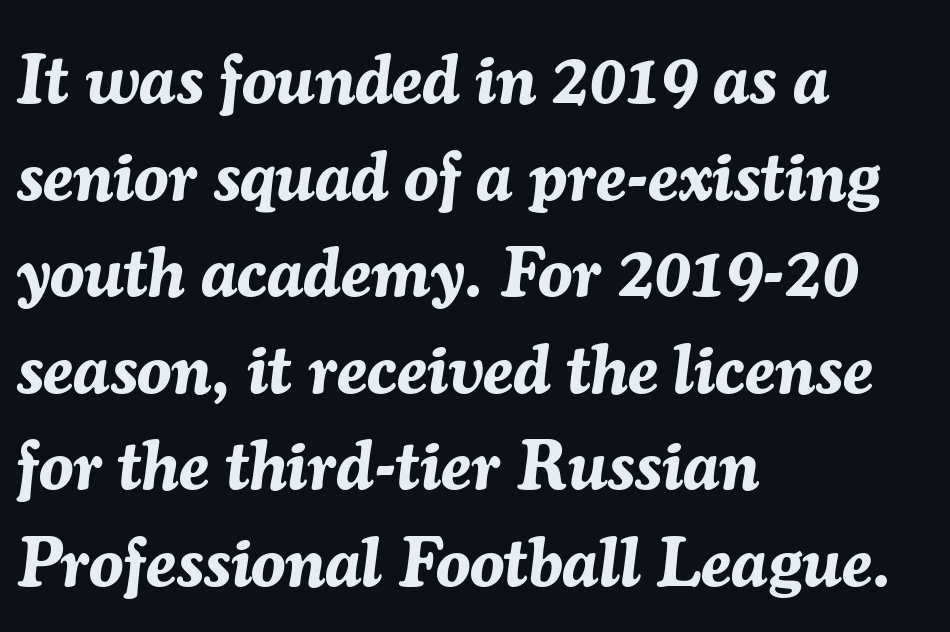
{"italic": "yes", "lean": "right", "slant_degrees": 7, "bold": "yes", "weight": "bold", "width": "normal", "stroke_contrast": "medium", "x_height": "medium", "monospaced": "no", "underline": "no", "align": "left", "line_spacing": "normal", "line_spacing_ratio": 1.4, "letter_spacing": "normal", "letter_spacing_em": 0.0, "glyph_px": 69}
